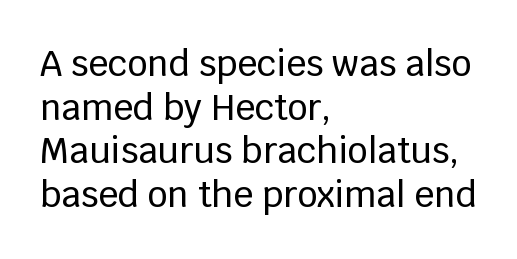
The image shows 35 px sans-serif type, upright; set left-aligned, normal line spacing (1.25x), normal letter spacing, not underlined; low stroke contrast and a large x-height.
